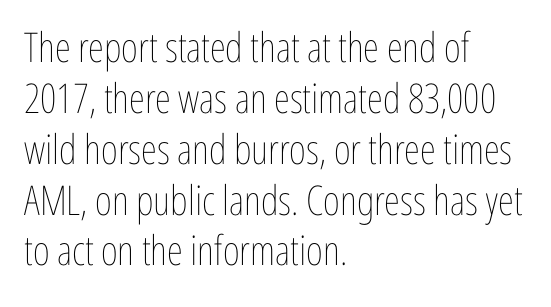
Q: Is the text bold? A: No.
Q: Is the text italic (slanted)? A: No, it is upright.
Q: Is the text underlined? A: No.
Q: How is the paragraph aligned? A: Left-aligned.
Q: Is the spacing between letters normal or unusually wide? A: Normal.
Q: Width (condensed, normal, or wide)? A: Condensed.
Q: Stroke contrast? A: Low.
Q: x-height? A: Medium.
Q: Monospaced? A: No.
